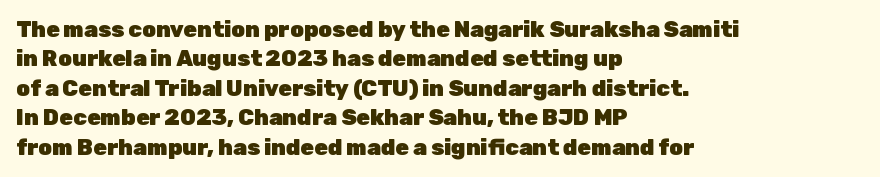
Q: Is the text bold? A: Yes.
Q: Is the text italic (slanted)? A: No, it is upright.
Q: Is the text underlined? A: No.
Q: How is the paragraph aligned? A: Left-aligned.
Q: Is the spacing between letters normal or unusually wide? A: Normal.
Q: Is the spacing between lines tight, normal or loose? A: Normal.
